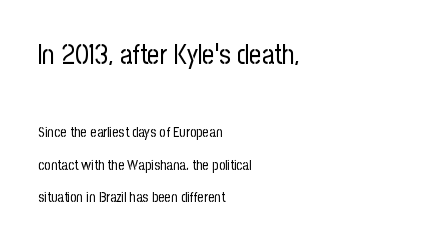
Q: Is the text bold? A: No.
Q: Is the text italic (slanted)? A: No, it is upright.
Q: Is the text underlined? A: No.
Q: How is the paragraph aligned? A: Left-aligned.
Q: Is the spacing between letters normal or unusually wide? A: Normal.
Q: Is the spacing between lines tight, normal or loose? A: Loose.
Q: Which block of text is set in a larger size, the first (top) or the second (bottom)? A: The first (top) one.
